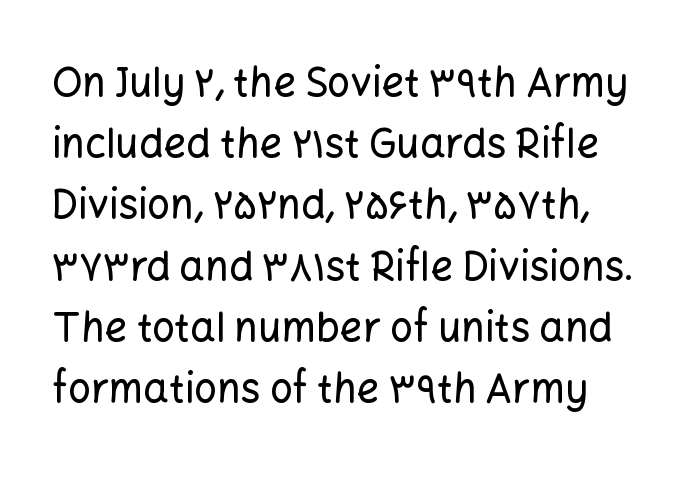
{"serif": "no", "italic": "no", "width": "normal", "stroke_contrast": "low", "x_height": "medium", "monospaced": "no", "underline": "no", "line_spacing": "normal", "line_spacing_ratio": 1.53, "letter_spacing": "normal", "letter_spacing_em": 0.0, "glyph_px": 40}
